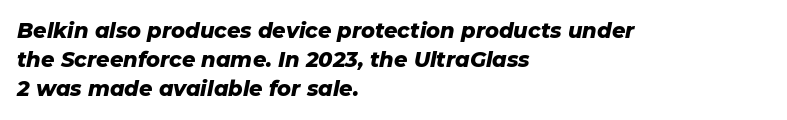
The image shows 21 px bold type, italic (leaning right); set left-aligned, normal line spacing (1.39x), normal letter spacing, not underlined.
